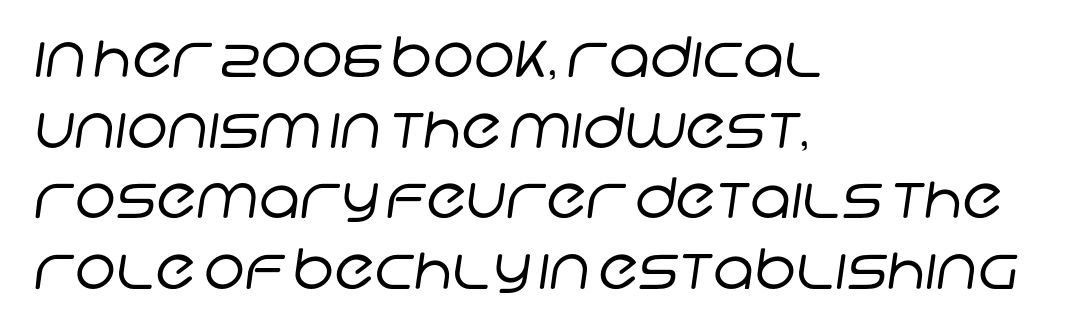
{"serif": "no", "bold": "no", "weight": "regular", "width": "normal", "stroke_contrast": "low", "x_height": "large", "monospaced": "no", "underline": "no", "align": "left", "line_spacing": "normal", "line_spacing_ratio": 1.26, "letter_spacing": "normal", "letter_spacing_em": 0.0, "glyph_px": 56}
